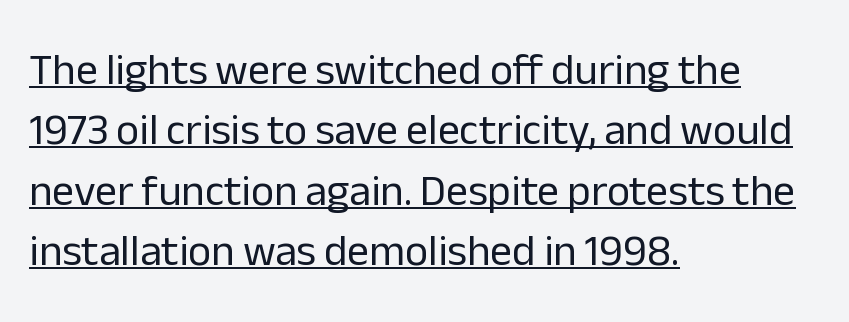
The image shows 44 px regular-weight sans-serif type, upright; set left-aligned, normal line spacing (1.37x), normal letter spacing, underlined; low stroke contrast and a medium x-height.
